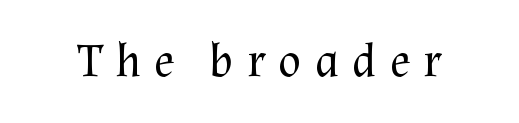
Q: Is the text bold? A: No.
Q: Is the text italic (slanted)? A: No, it is upright.
Q: Is the text underlined? A: No.
Q: Is the spacing between letters normal or unusually wide? A: Unusually wide.
Q: Width (condensed, normal, or wide)? A: Normal.
Q: Stroke contrast? A: Medium.
Q: x-height? A: Medium.
Q: Monospaced? A: No.
